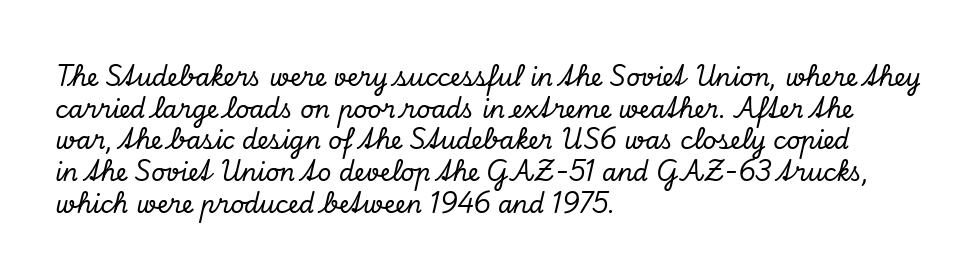
It's the slanting kind of type. A typesetter would call this zero additional tracking. Layout note: lines flush left. Descender tails drop into unmarked territory. Leading matches the norm, producing a regular column.
